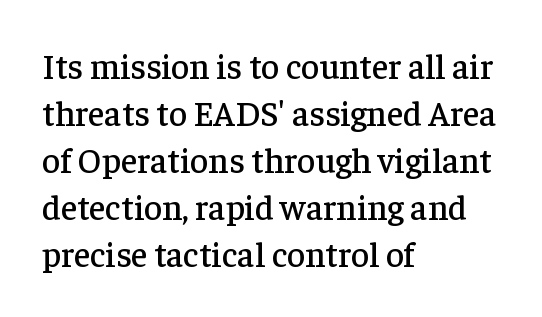
Q: Is the text italic (slanted)? A: No, it is upright.
Q: Is the typeface a serif or a sans-serif typeface? A: Serif.
Q: Is the text underlined? A: No.
Q: How is the paragraph aligned? A: Left-aligned.
Q: Is the spacing between letters normal or unusually wide? A: Normal.
Q: Is the spacing between lines tight, normal or loose? A: Normal.
Q: Width (condensed, normal, or wide)? A: Normal.
Q: Stroke contrast? A: Low.
Q: x-height? A: Medium.
Q: Monospaced? A: No.
